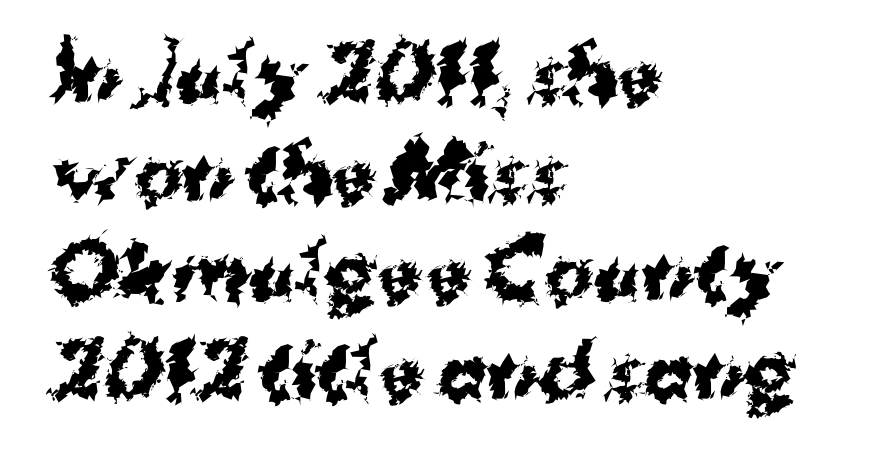
Q: Is the text bold? A: Yes.
Q: Is the text italic (slanted)? A: Yes.
Q: Is the typeface a serif or a sans-serif typeface? A: Sans-serif.
Q: Is the text underlined? A: No.
Q: How is the paragraph aligned? A: Left-aligned.
Q: Is the spacing between letters normal or unusually wide? A: Normal.
Q: Is the spacing between lines tight, normal or loose? A: Normal.
Q: Width (condensed, normal, or wide)? A: Normal.
Q: Stroke contrast? A: Medium.
Q: x-height? A: Medium.
Q: Monospaced? A: No.
